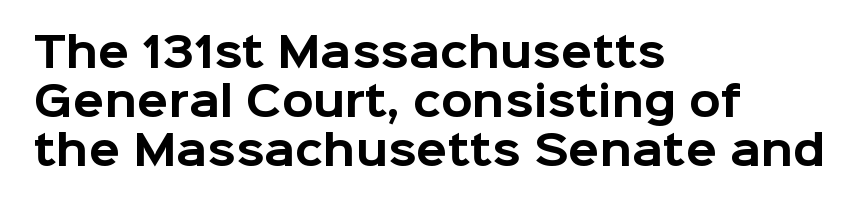
Horizontally, the lines are justified to the leading edge only. Descender tails drop into unmarked territory. The letterforms sit shoulder to shoulder at normal distance. The letters advance in unequal steps, a hallmark of proportional type. This is roman type, the default non-slanted kind.
